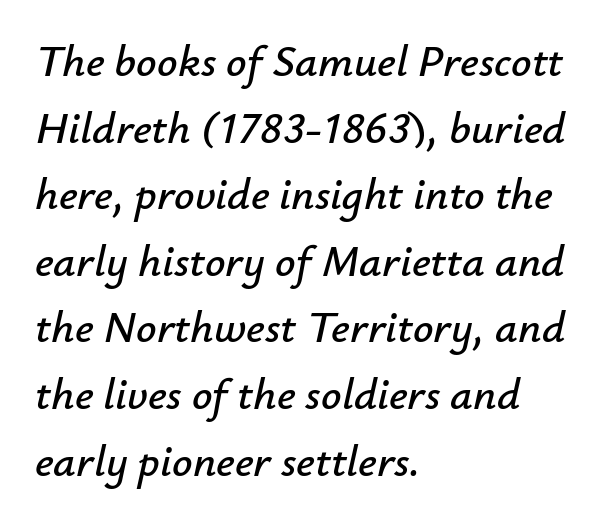
The image shows 45 px text type, italic (leaning right); set left-aligned, normal line spacing (1.48x), normal letter spacing, not underlined; low stroke contrast and a small x-height.
